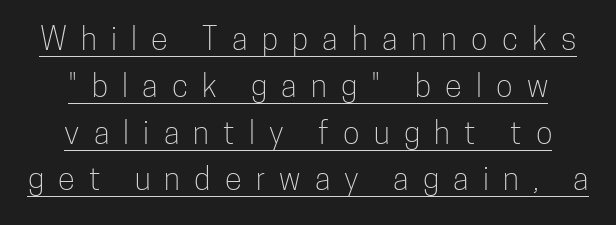
Q: Is the text bold? A: No.
Q: Is the text italic (slanted)? A: No, it is upright.
Q: Is the typeface a serif or a sans-serif typeface? A: Sans-serif.
Q: Is the text underlined? A: Yes.
Q: Is the spacing between letters normal or unusually wide? A: Unusually wide.
Q: Is the spacing between lines tight, normal or loose? A: Normal.
Q: Width (condensed, normal, or wide)? A: Condensed.
Q: Stroke contrast? A: Low.
Q: x-height? A: Medium.
Q: Monospaced? A: No.
